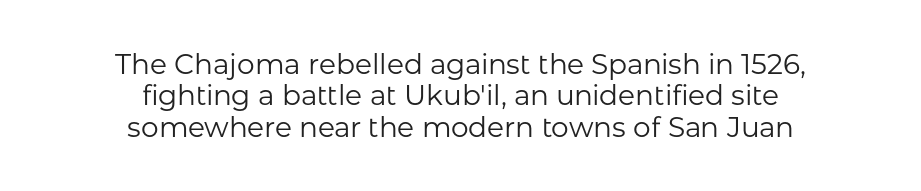
The image shows 28 px regular-weight sans-serif type, upright; set centered, tight line spacing (1.12x), normal letter spacing, not underlined; low stroke contrast and a medium x-height.
